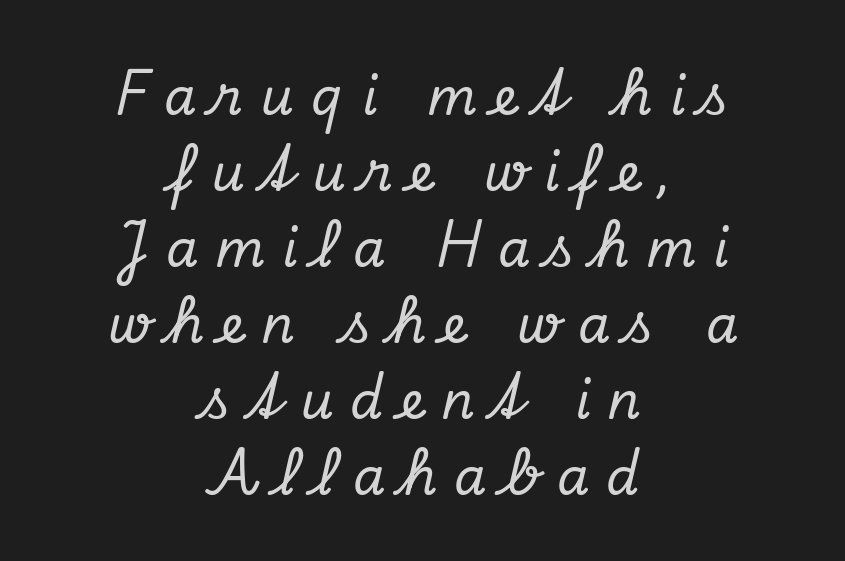
{"serif": "yes", "italic": "yes", "lean": "right", "slant_degrees": 13, "width": "normal", "stroke_contrast": "low", "x_height": "small", "monospaced": "no", "underline": "no", "align": "center", "line_spacing": "normal", "line_spacing_ratio": 1.46, "letter_spacing": "wide", "letter_spacing_em": 0.33, "glyph_px": 52}
